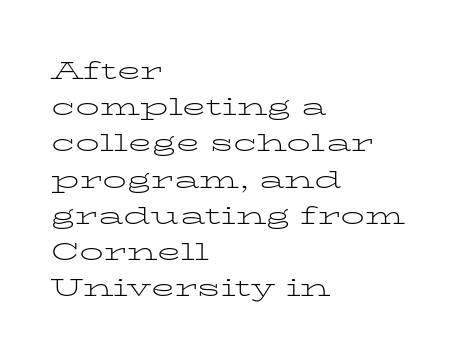
Default kerning and tracking; the words read as compact shapes. Tall strokes in this sample are plumb rather than angled. This rendering uses left alignment, leaving the right contour irregular. Students, observe: this is what conventionally led text looks like. Each stroke keeps to a modest, everyday thickness or less. Honestly, there is no underline to notice here at all.
